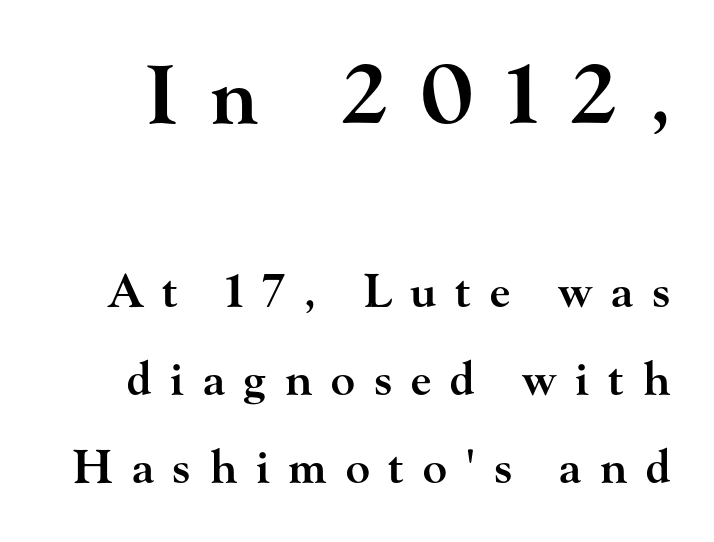
Q: Is the text bold? A: Semi-bold.
Q: Is the text italic (slanted)? A: No, it is upright.
Q: Is the typeface a serif or a sans-serif typeface? A: Serif.
Q: Is the text underlined? A: No.
Q: Is the spacing between letters normal or unusually wide? A: Unusually wide.
Q: Is the spacing between lines tight, normal or loose? A: Loose.
Q: Which block of text is set in a larger size, the first (top) or the second (bottom)? A: The first (top) one.
Q: Width (condensed, normal, or wide)? A: Wide.
Q: Stroke contrast? A: High.
Q: x-height? A: Small.
Q: Monospaced? A: No.
